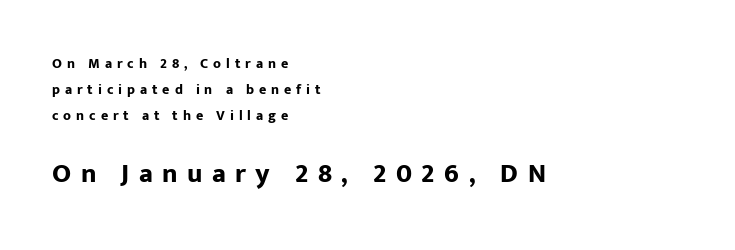
Q: Is the text bold? A: Yes.
Q: Is the text italic (slanted)? A: No, it is upright.
Q: Is the text underlined? A: No.
Q: How is the paragraph aligned? A: Left-aligned.
Q: Is the spacing between letters normal or unusually wide? A: Unusually wide.
Q: Which block of text is set in a larger size, the first (top) or the second (bottom)? A: The second (bottom) one.
